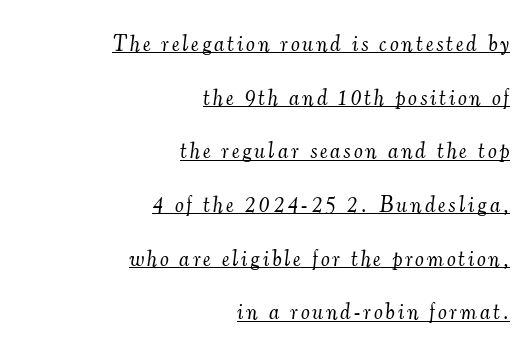
The glyphs are accompanied by a horizontal stroke just below them. This rendering uses right alignment, leaving the left contour irregular. What's the leading like? Stretched, with rows far apart. The weight would be labelled regular, book, light, or lighter still.
